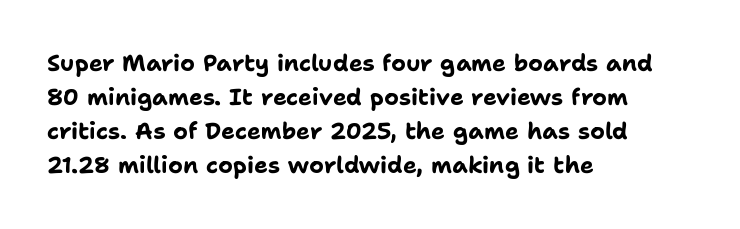
Q: Is the text bold? A: Yes.
Q: Is the text italic (slanted)? A: No, it is upright.
Q: Is the text underlined? A: No.
Q: How is the paragraph aligned? A: Left-aligned.
Q: Is the spacing between letters normal or unusually wide? A: Normal.
Q: Is the spacing between lines tight, normal or loose? A: Normal.
